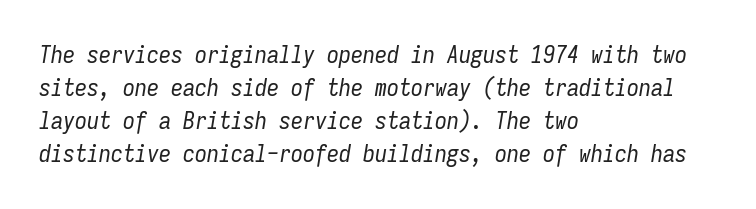
Is the type heavy? It reads as light-to-regular instead. Descenders are the only things crossing below the line. Is the type slanted? Yes — the strokes lean at a clear angle. This rendering uses left alignment, leaving the right contour irregular.
